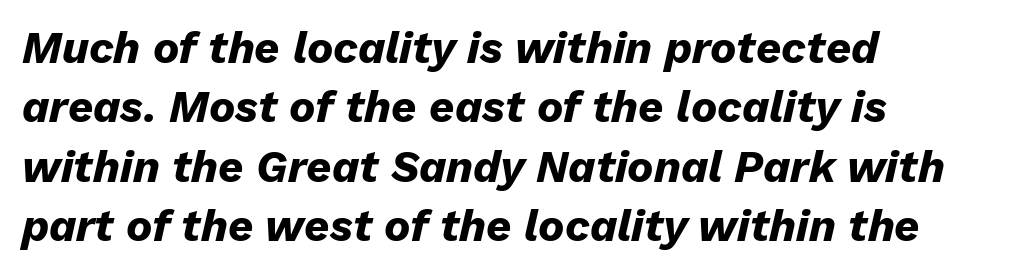
The image shows 44 px heavy type, italic (leaning right); set left-aligned, normal line spacing (1.35x), normal letter spacing, not underlined; low stroke contrast and a medium x-height.
